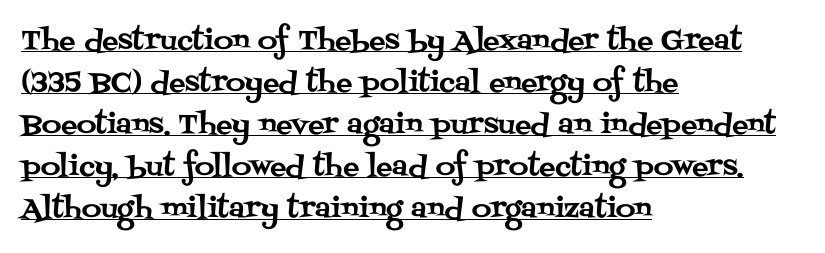
{"italic": "no", "underline": "yes", "align": "left", "line_spacing": "normal", "line_spacing_ratio": 1.56, "letter_spacing": "normal", "letter_spacing_em": 0.0, "glyph_px": 27}
